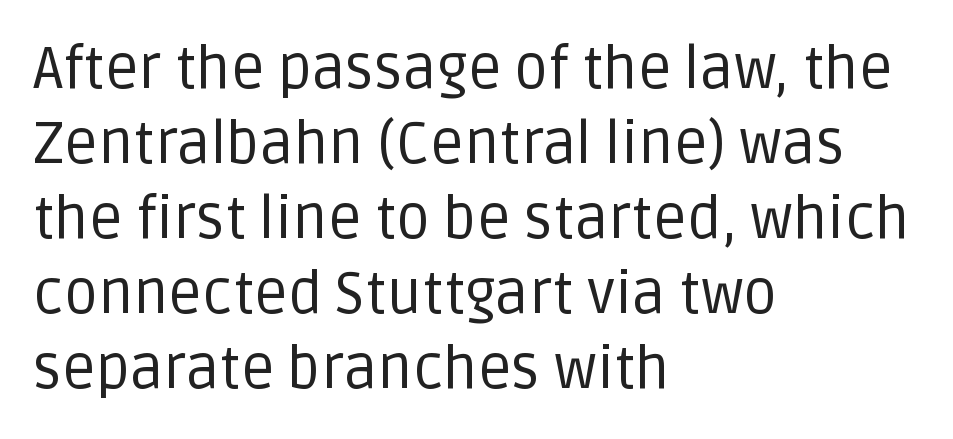
The image shows 59 px regular-weight sans-serif type, upright; set left-aligned, normal line spacing (1.27x), normal letter spacing, not underlined; low stroke contrast and a large x-height.
